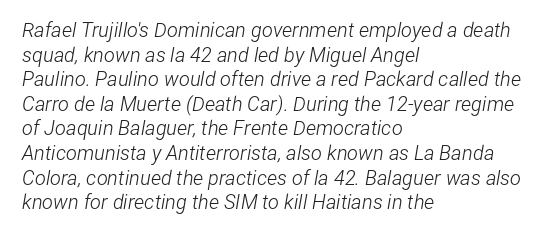
Q: Is the text bold? A: No.
Q: Is the text italic (slanted)? A: Yes, it leans right by about 12 degrees.
Q: Is the text underlined? A: No.
Q: How is the paragraph aligned? A: Left-aligned.
Q: Is the spacing between letters normal or unusually wide? A: Normal.
